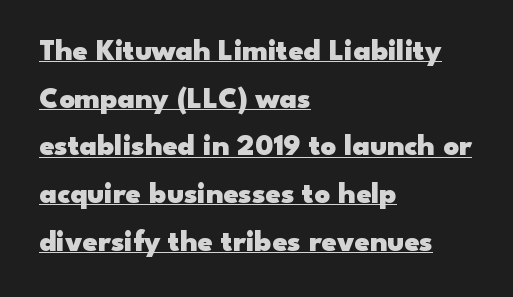
In terms of letterspacing, this is plain default setting. The lines sit at an ordinary, default distance from one another. This is underlined copy, the kind a proofreader might mark for attention. Type style note: lacks serifs. Plenty of ink on the page — the face is bold. Ordinary non-slanted type is in use.
